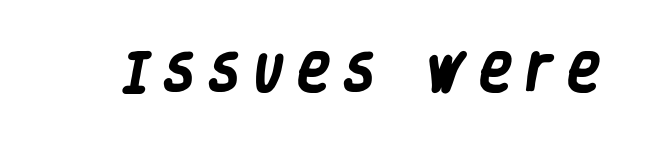
{"serif": "no", "bold": "yes", "weight": "heavy", "width": "condensed", "stroke_contrast": "low", "x_height": "large", "monospaced": "no", "underline": "no", "letter_spacing": "wide", "letter_spacing_em": 0.39, "glyph_px": 42}
